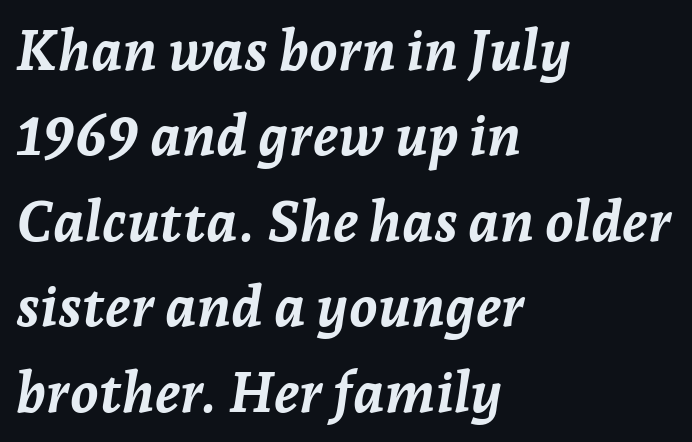
Q: Is the text bold? A: Yes.
Q: Is the text italic (slanted)? A: Yes, it leans right by about 7 degrees.
Q: Is the text underlined? A: No.
Q: How is the paragraph aligned? A: Left-aligned.
Q: Is the spacing between letters normal or unusually wide? A: Normal.
Q: Is the spacing between lines tight, normal or loose? A: Normal.
Q: Width (condensed, normal, or wide)? A: Normal.
Q: Stroke contrast? A: Low.
Q: x-height? A: Medium.
Q: Monospaced? A: No.
